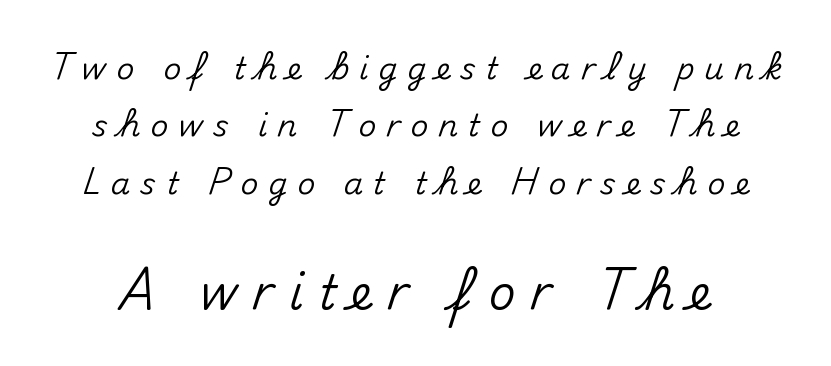
{"serif": "no", "width": "normal", "stroke_contrast": "medium", "x_height": "small", "monospaced": "no", "underline": "no", "line_spacing_ratio": 1.85, "letter_spacing": "wide", "letter_spacing_em": 0.32, "larger_block": "second", "size_ratio": 1.52, "glyph_px": 47}
